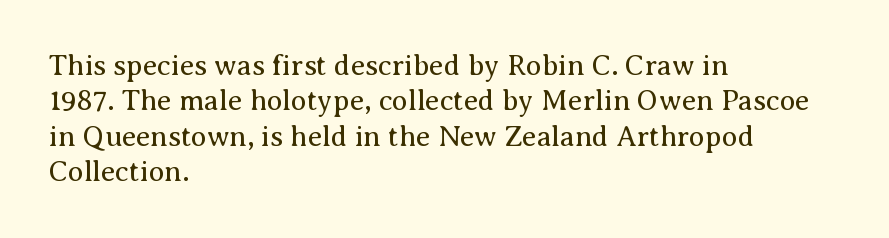
The image shows 29 px regular-weight serif type, upright; set left-aligned, line spacing 1.22x, normal letter spacing, not underlined; medium stroke contrast and a medium x-height.
